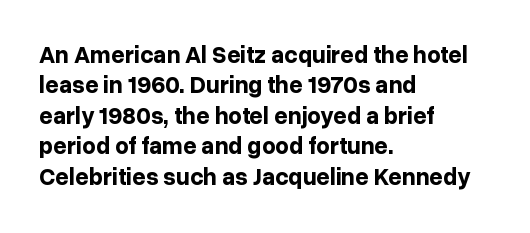
The glyphs are unaccompanied by any horizontal stroke below them. The leading is moderate, giving the passage an even texture. Left-aligned paragraph, ragged on the right. A full-strength bold gives these letters their thick strokes. This sample uses an upright cut, with every glyph sitting square on the baseline.
